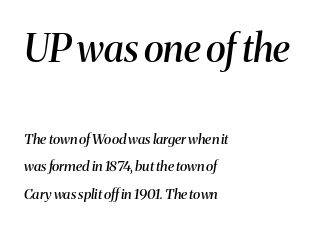
Q: Is the text bold? A: Semi-bold.
Q: Is the text italic (slanted)? A: Yes, it leans right by about 8 degrees.
Q: Is the typeface a serif or a sans-serif typeface? A: Serif.
Q: Is the text underlined? A: No.
Q: How is the paragraph aligned? A: Left-aligned.
Q: Is the spacing between letters normal or unusually wide? A: Normal.
Q: Is the spacing between lines tight, normal or loose? A: Loose.
Q: Which block of text is set in a larger size, the first (top) or the second (bottom)? A: The first (top) one.
Q: Width (condensed, normal, or wide)? A: Normal.
Q: Stroke contrast? A: Medium.
Q: x-height? A: Medium.
Q: Monospaced? A: No.
